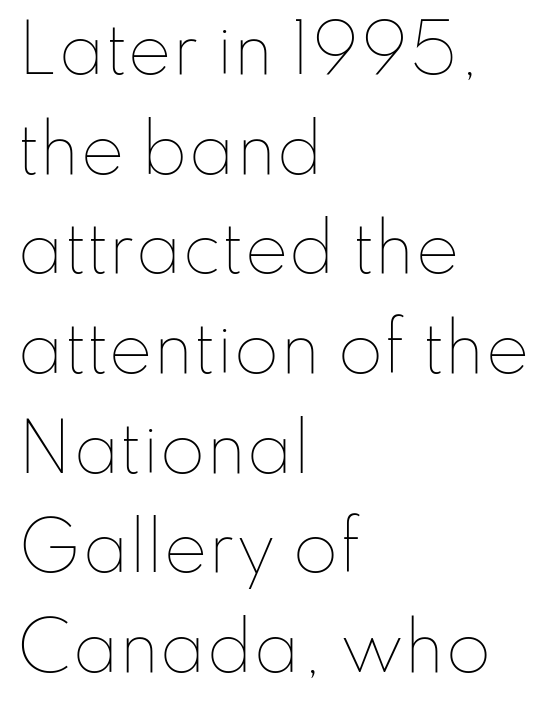
In terms of leading, this rendering sits right in the middle. Ascenders rise straight up at ninety degrees. Beneath every word, the page is bare. Words appear dense and cohesive because spacing is normal.
